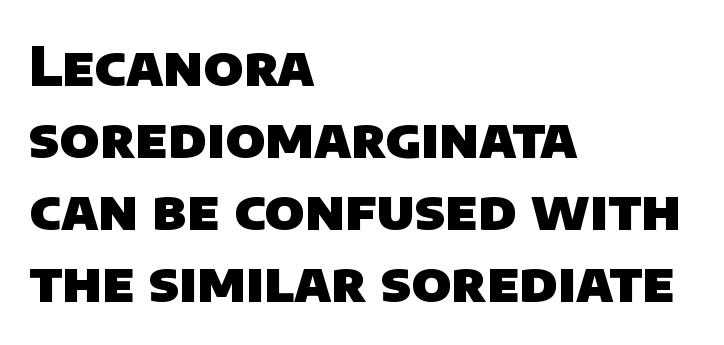
Note the varied advance widths — an 'i' is clearly narrower than an 'm'. Caption: multi-line text, flush left, ragged right. Stroke terminals: plain, sans-serif. A full-strength bold gives these letters their thick strokes.
